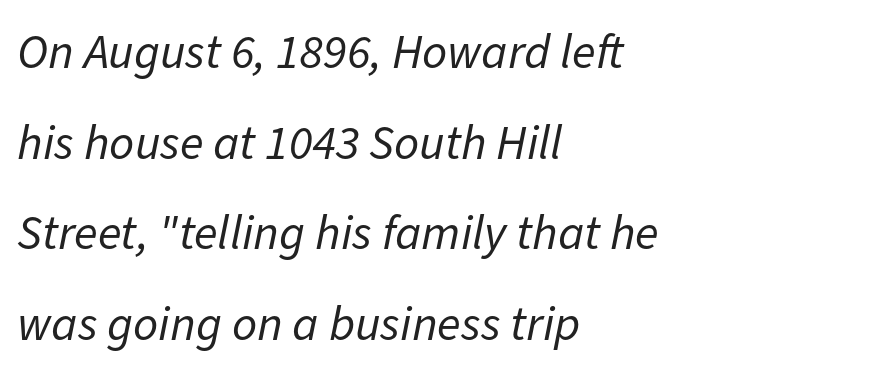
{"italic": "yes", "lean": "right", "slant_degrees": 11, "bold": "no", "weight": "regular", "width": "normal", "stroke_contrast": "low", "x_height": "medium", "monospaced": "no", "underline": "no", "align": "left", "line_spacing_ratio": 1.85, "letter_spacing": "normal", "letter_spacing_em": 0.0, "glyph_px": 49}
